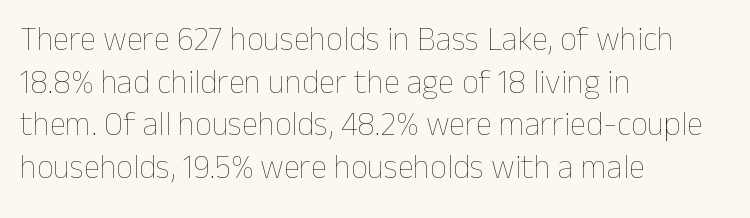
Looks like regular typesetting: each glyph gets only the width it needs. Characters follow at the spacing the type designer built in. This is not heavy type; no bold has been used. The leading is moderate, giving the passage an even texture.
